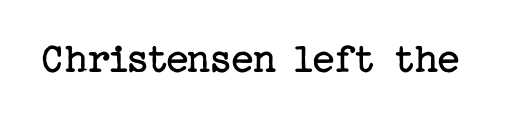
{"serif": "yes", "italic": "no", "bold": "no", "weight": "regular", "width": "normal", "stroke_contrast": "low", "x_height": "medium", "underline": "no", "letter_spacing": "normal", "letter_spacing_em": 0.0, "glyph_px": 44}
